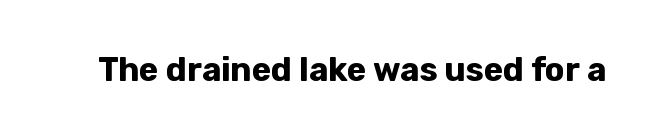
You'd pick this weight for a headline — it's a proper bold. I'd call this a sans setting — the letters go barefoot. The area under the type is left untouched. Spacing verdict: proportional, widths tailored to each character. The line texture is even and compact thanks to regular tracking. These lines were composed using upright roman letters.
